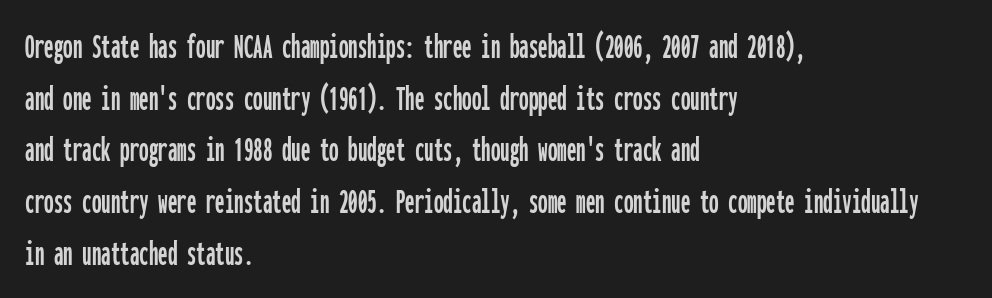
The rendering keeps characters at their native spacing. Type style note: lacks serifs. Is the block centered? No — it sits flush against the left margin. Do the letters lean? They stand straight.
